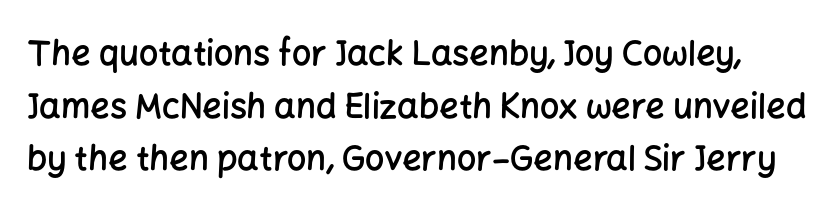
Designer's note — italics off, roman on. Examine the stroke ends and you'll find no serifs. Glance below the letters and you will spot only blank space. The tracking reads as untouched default to a designer's eye. Honestly, the row spacing looks completely unremarkable.
